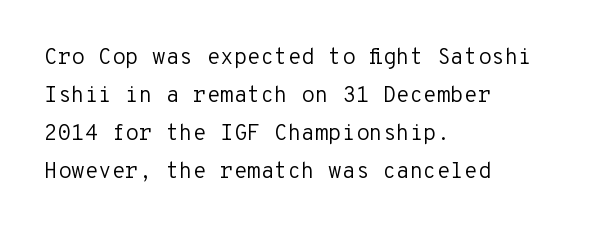
Vertical strokes here are truly vertical. Each row of text sits above clean, open space. Summary of weight: not heavy and not bold. Line beginnings align vertically; line endings do not.
